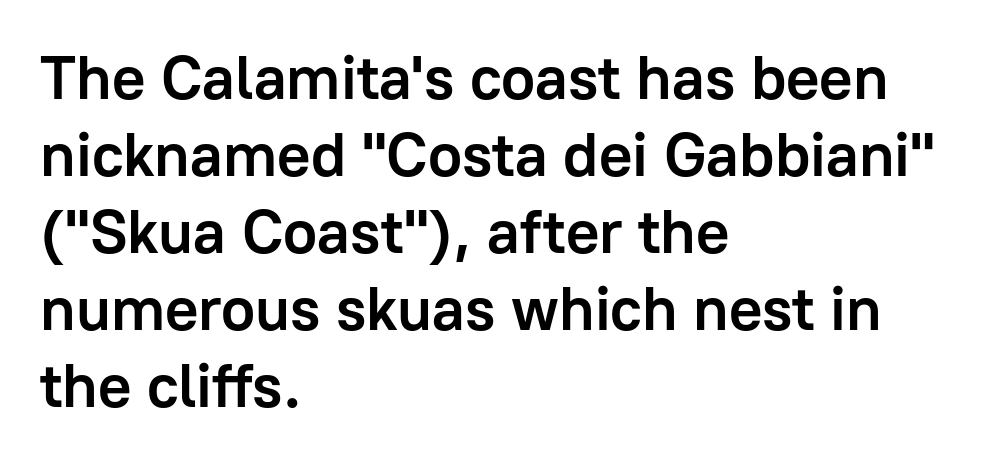
{"serif": "no", "italic": "no", "bold": "yes", "weight": "semibold", "width": "normal", "stroke_contrast": "low", "x_height": "medium", "monospaced": "no", "underline": "no", "align": "left", "line_spacing_ratio": 1.24, "letter_spacing": "normal", "letter_spacing_em": 0.0, "glyph_px": 62}
